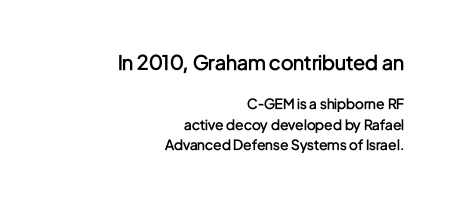
Characters follow at the spacing the type designer built in. Whoever set this chose a conventional vertical rhythm. Bold? Not quite — semibold, heavier than regular but stopping short. Quick note: not italic, upright.
